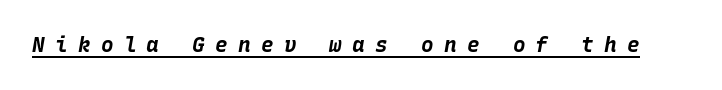
The image shows 21 px bold type, italic (leaning right); set unusually wide letter spacing (+0.49 em), underlined.
